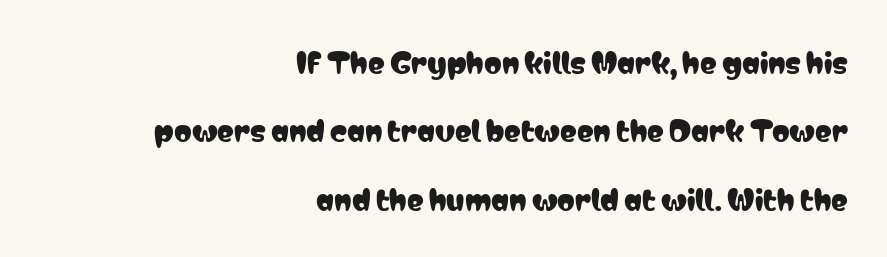
Q: Is the text italic (slanted)? A: No, it is upright.
Q: Is the typeface a serif or a sans-serif typeface? A: Sans-serif.
Q: Is the text underlined? A: No.
Q: How is the paragraph aligned? A: Right-aligned.
Q: Is the spacing between letters normal or unusually wide? A: Normal.
Q: Is the spacing between lines tight, normal or loose? A: Loose.
Q: Width (condensed, normal, or wide)? A: Condensed.
Q: Stroke contrast? A: Low.
Q: x-height? A: Medium.
Q: Monospaced? A: No.
